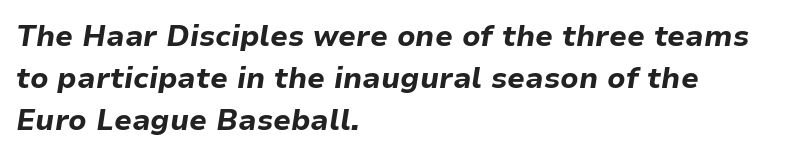
{"italic": "yes", "lean": "right", "slant_degrees": 9, "bold": "yes", "weight": "bold", "width": "normal", "stroke_contrast": "low", "x_height": "medium", "monospaced": "no", "underline": "no", "align": "left", "line_spacing": "normal", "line_spacing_ratio": 1.44, "letter_spacing": "normal", "letter_spacing_em": 0.0, "glyph_px": 29}
